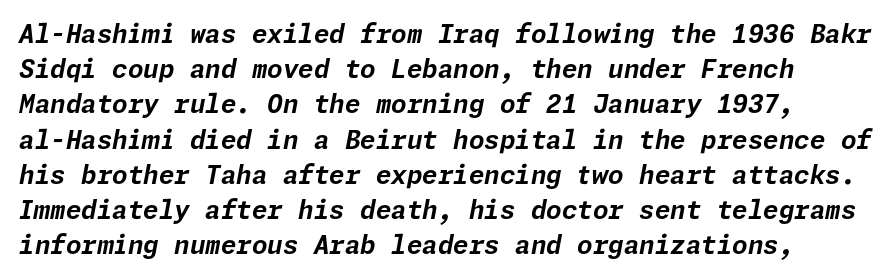
The image shows 25 px bold type, italic (leaning right); set normal line spacing (1.41x), normal letter spacing, not underlined.
